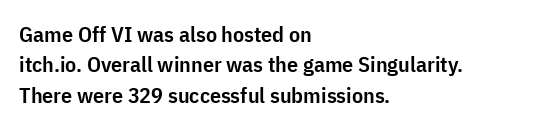
The lines sit at an ordinary, default distance from one another. Letter spacing: default. Check under the words: just untouched page. In terms of weight, the rendering is demibold, just under bold. Short and long lines alike share a common starting point at left. Quick note: not italic, upright.
